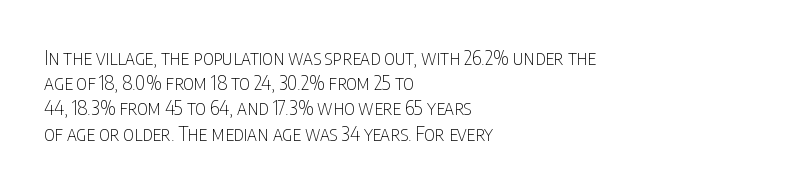
The image shows 20 px text type, upright; set left-aligned, normal line spacing (1.26x), normal letter spacing, not underlined.
